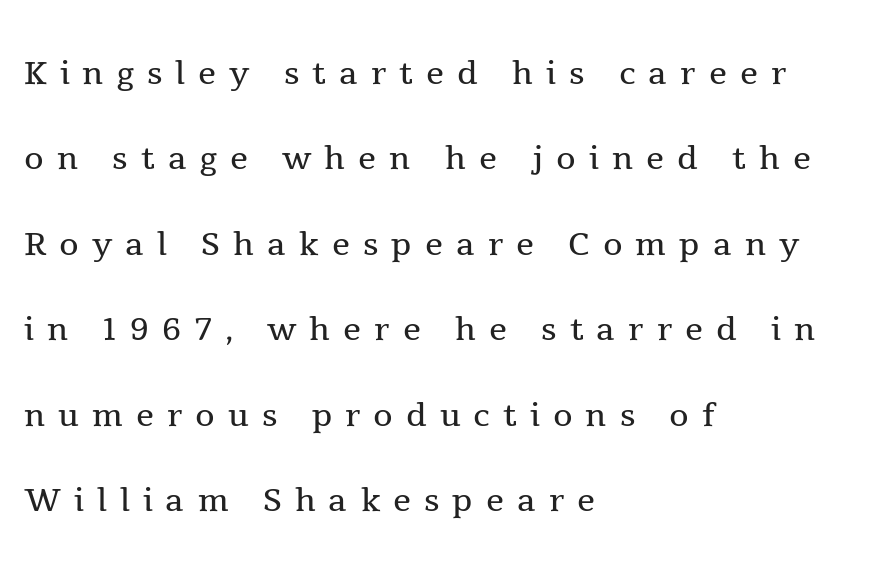
{"serif": "yes", "italic": "no", "bold": "no", "weight": "regular", "width": "normal", "x_height": "medium", "monospaced": "no", "underline": "no", "align": "left", "line_spacing": "loose", "line_spacing_ratio": 1.9, "letter_spacing": "wide", "letter_spacing_em": 0.29, "glyph_px": 45}
